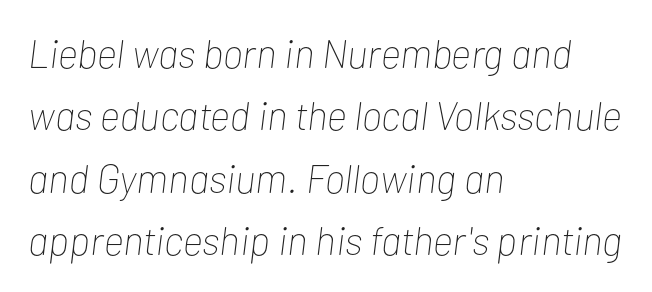
{"italic": "yes", "lean": "right", "slant_degrees": 7, "bold": "no", "weight": "thin", "width": "condensed", "stroke_contrast": "low", "x_height": "medium", "monospaced": "no", "underline": "no", "align": "left", "line_spacing": "normal", "line_spacing_ratio": 1.56, "letter_spacing": "normal", "letter_spacing_em": 0.0, "glyph_px": 40}
